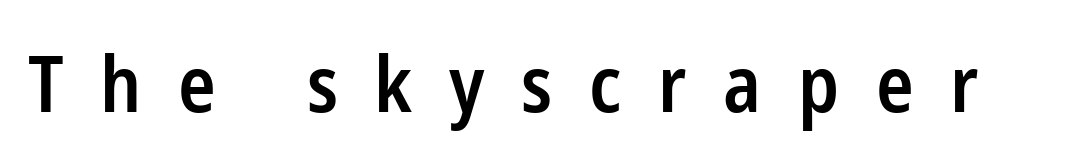
{"serif": "no", "italic": "no", "bold": "semi", "weight": "semibold", "width": "condensed", "stroke_contrast": "low", "x_height": "medium", "monospaced": "no", "underline": "no", "letter_spacing": "wide", "letter_spacing_em": 0.47, "glyph_px": 78}
